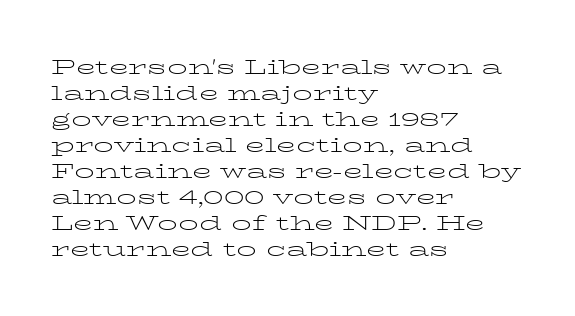
Where is the straight margin? On the left. This sample keeps an unexceptional amount of space between lines. The typesetting does not lean heavy: it is not bold. The gaps between neighbouring characters are ordinary and unremarkable. A clean baseline with only descenders dipping below it.
